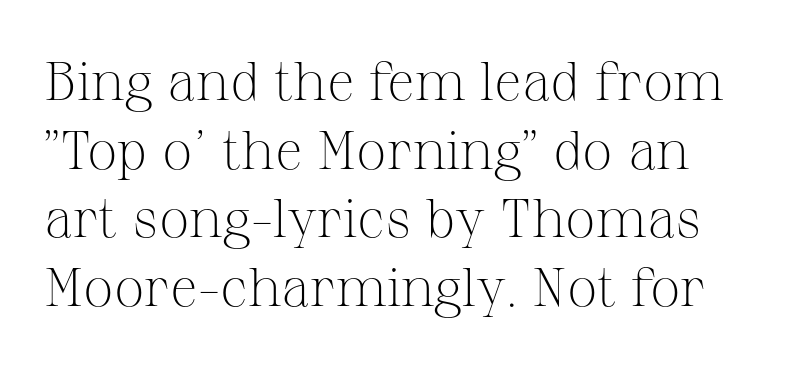
Q: Is the text bold? A: No.
Q: Is the text italic (slanted)? A: No, it is upright.
Q: Is the typeface a serif or a sans-serif typeface? A: Serif.
Q: Is the text underlined? A: No.
Q: Is the spacing between letters normal or unusually wide? A: Normal.
Q: Is the spacing between lines tight, normal or loose? A: Normal.
Q: Width (condensed, normal, or wide)? A: Normal.
Q: Stroke contrast? A: Medium.
Q: x-height? A: Medium.
Q: Monospaced? A: No.
